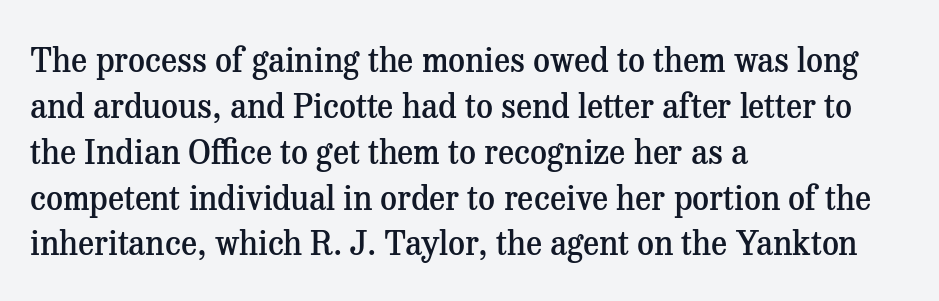
Q: Is the text bold? A: Semi-bold.
Q: Is the text italic (slanted)? A: No, it is upright.
Q: Is the typeface a serif or a sans-serif typeface? A: Serif.
Q: Is the text underlined? A: No.
Q: How is the paragraph aligned? A: Left-aligned.
Q: Is the spacing between letters normal or unusually wide? A: Normal.
Q: Is the spacing between lines tight, normal or loose? A: Normal.
Q: Width (condensed, normal, or wide)? A: Normal.
Q: Stroke contrast? A: Medium.
Q: x-height? A: Medium.
Q: Monospaced? A: No.
